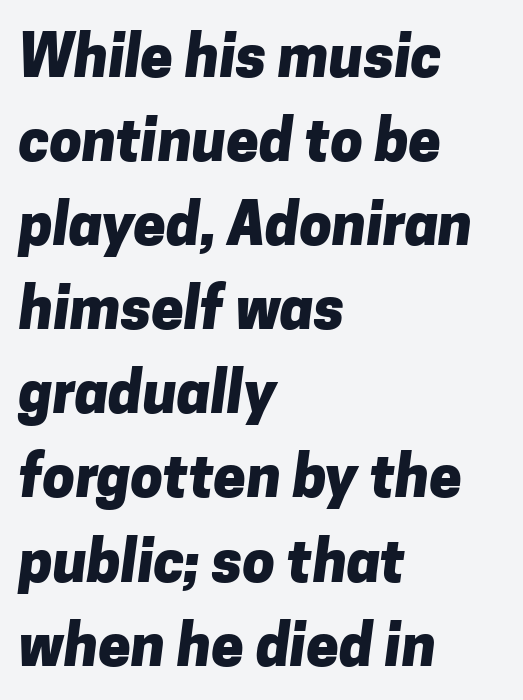
Leading matches the norm, producing a regular column. In terms of letterspacing, this is plain default setting. Caption: bold face, heavy strokes. Observe the absence of serifs on each vertical stroke in this sample. Beneath every word, the page is bare. A typesetter would call this proportional, since set widths differ per character.
